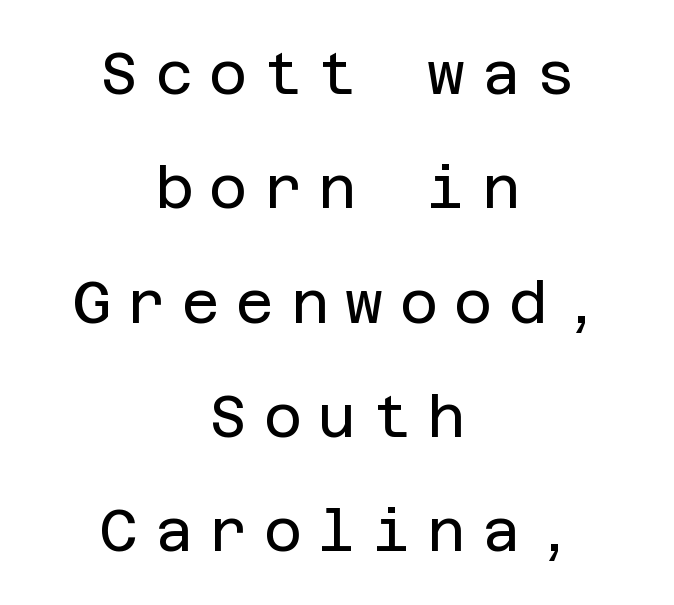
The image shows 58 px regular-weight sans-serif type, upright; set centered, loose line spacing (1.97x), unusually wide letter spacing (+0.29 em), not underlined; low stroke contrast and a large x-height.
